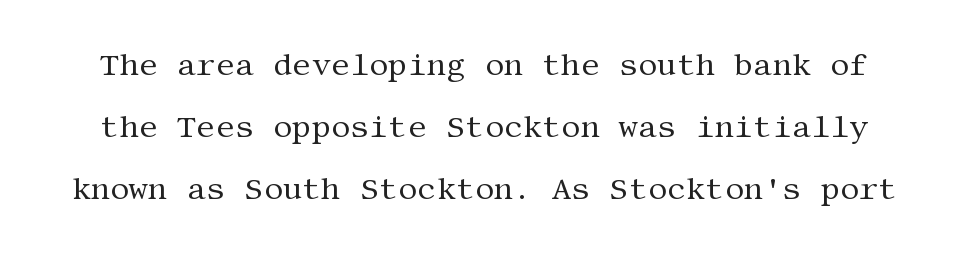
Q: Is the text bold? A: No.
Q: Is the text italic (slanted)? A: No, it is upright.
Q: Is the typeface a serif or a sans-serif typeface? A: Serif.
Q: Is the text underlined? A: No.
Q: Is the spacing between letters normal or unusually wide? A: Normal.
Q: Is the spacing between lines tight, normal or loose? A: Loose.
Q: Width (condensed, normal, or wide)? A: Normal.
Q: Stroke contrast? A: Medium.
Q: x-height? A: Large.
